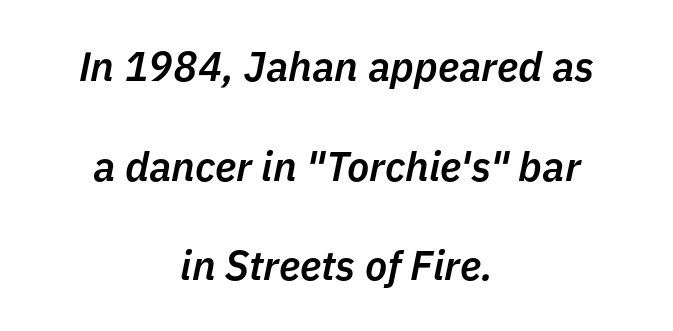
The glyphs are unaccompanied by any horizontal stroke below them. The lines are quadded center. Rows of type keep a wide berth in the vertical direction. Spacing verdict: proportional, widths tailored to each character.
